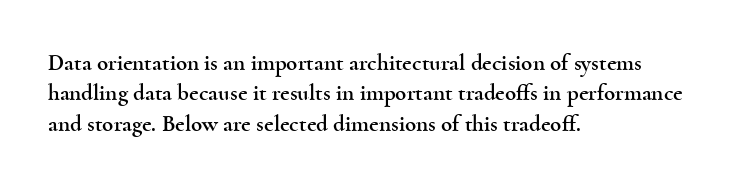
The face used here is rendered with its standard letterfit. These lines are set flush left with a ragged right edge. The glyphs are unaccompanied by any horizontal stroke below them. Normally led — the rows are evenly, conventionally spaced. Do the letters lean? They stand straight.
